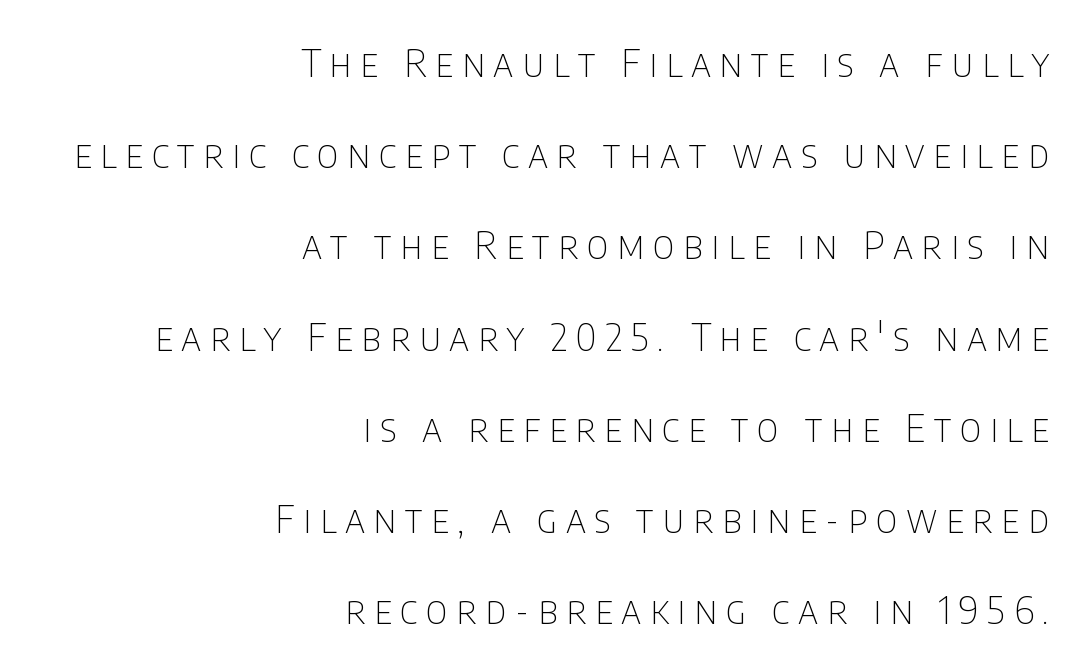
Do the characters align in a grid? No, the font is proportional. Students, note that the glyphs here are deliberately spaced far apart. This is sans-serif lettering, the kind often seen on screens and signage. Letters have the restrained weight of plain body copy at most. Underline: absent.
